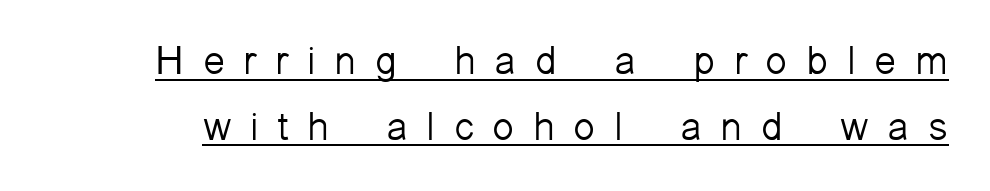
The image shows 40 px light sans-serif type, upright; set normal line spacing (1.64x), unusually wide letter spacing (+0.46 em), underlined; low stroke contrast and a medium x-height.
